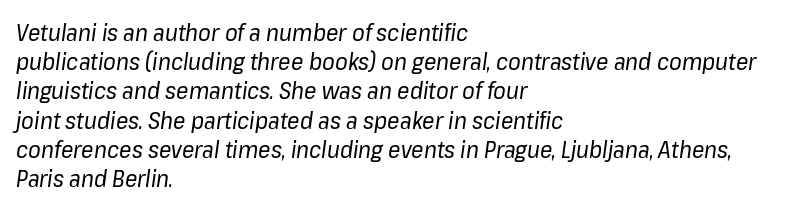
Baseline-to-baseline distance is the conventional proportion of letter height. The font sits on the lighter half of the weight spectrum, regular included. This sample is left-justified, so line endings fall wherever the words run out. You can tell it's italic because the verticals aren't actually vertical. Caption: standard tracking, unaltered. The area under the type is left untouched.
